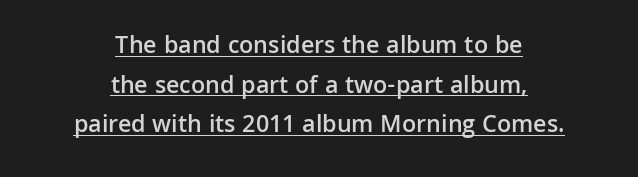
The whitespace from short lines is split evenly between both sides. Look at the tracking — it's just the regular setting, nothing added. A roman cut, with each character standing at attention. The passage shown is underscored from start to finish. Leading matches the norm, producing a regular column.
